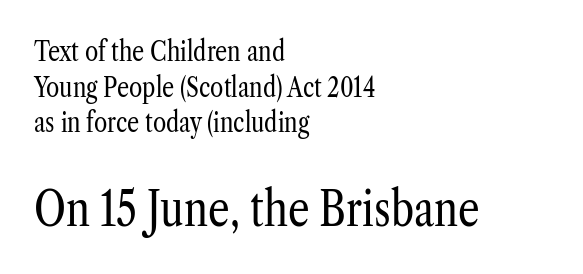
This sample has the flowing, uneven cadence of proportional lettering. Here the glyphs are tracked normally, forming tight word shapes. The vertical gap from one line to the next is medium. Size contrast runs from small at the top to large at the bottom. Small tapered or slab feet sit at the stroke ends, so this counts as serif.
